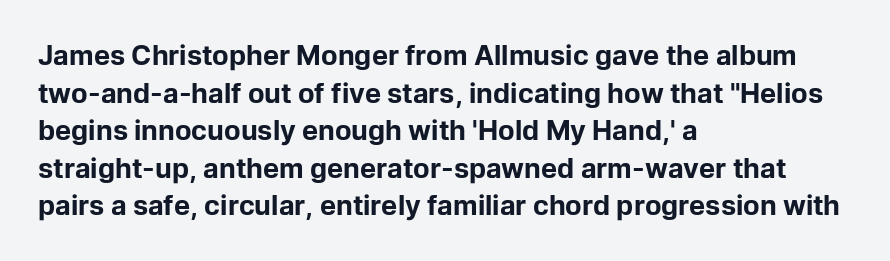
Its strokes are broad and dark, the hallmark of bold type. The letterforms sit shoulder to shoulder at normal distance. Horizontal alignment here is leftward, the default for most running prose. Each new line begins a customary step beneath the previous one. Has an underline been added? It has not. Characters remain perfectly vertical along every line.
